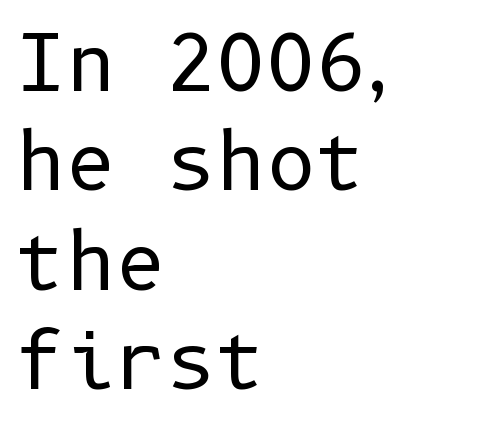
These lines stack with their left ends in a neat column. Caption: face not bold, strokes unweighted. In terms of letterform style, serifs are entirely absent. Does the lettering tilt? It doesn't — this is upright. The words here are not underlined. Interline gaps are of average width in this sample.
